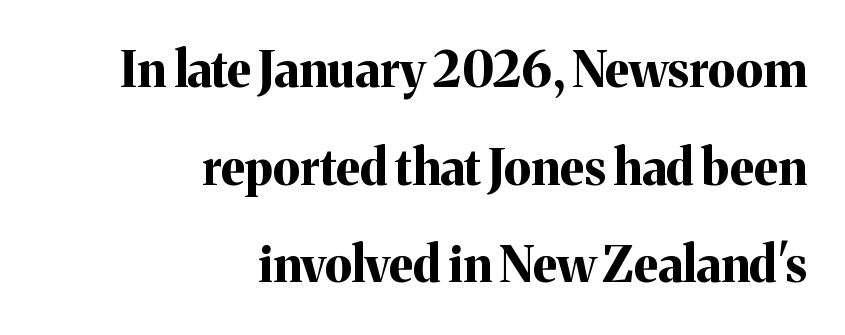
{"serif": "yes", "italic": "no", "bold": "yes", "weight": "bold", "width": "normal", "stroke_contrast": "medium", "x_height": "medium", "monospaced": "no", "underline": "no", "align": "right", "line_spacing": "loose", "line_spacing_ratio": 1.99, "letter_spacing": "normal", "letter_spacing_em": 0.0, "glyph_px": 49}
